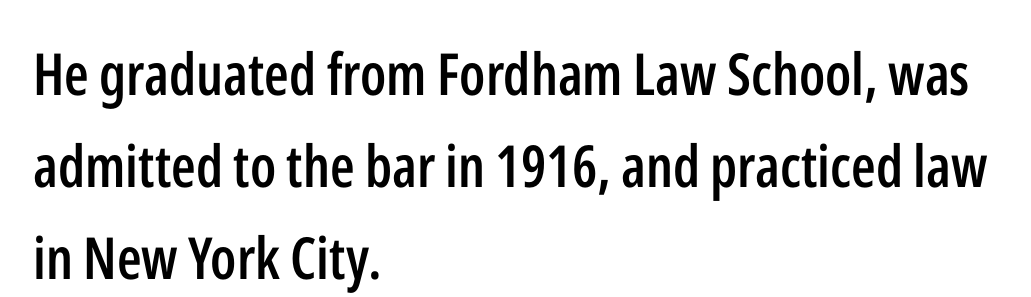
The image shows 58 px semibold, condensed sans-serif type, upright; set left-aligned, normal line spacing (1.59x), normal letter spacing, not underlined; low stroke contrast and a medium x-height.
